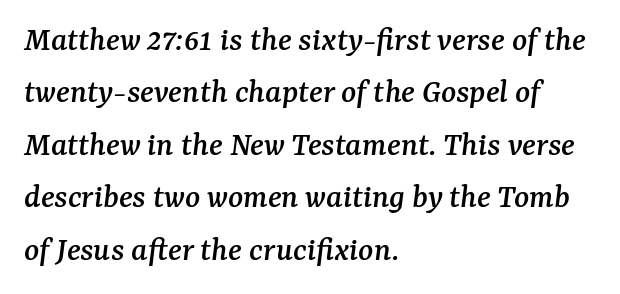
This sample uses an oblique cut, with every glyph tilted off the vertical. Typographically, this falls in the serif category. Which margin do the lines hug? The left one — the right edge is uneven. Glyph-to-glyph distance matches everyday printed text. Quick note: interline space is typical.
